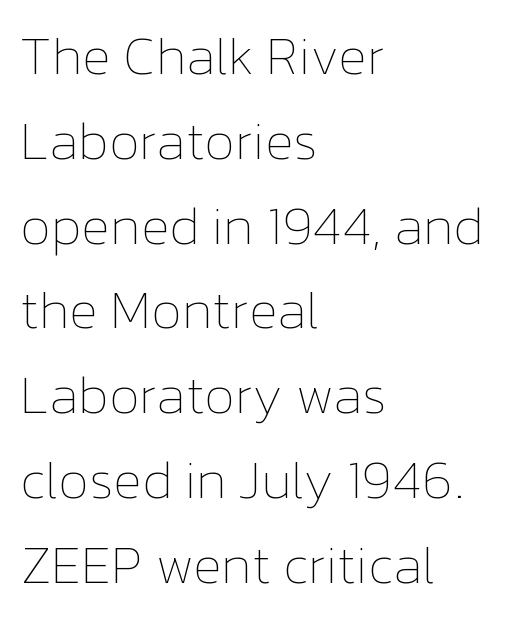
The image shows 54 px thin type, upright; set left-aligned, normal line spacing (1.57x), normal letter spacing, not underlined; low stroke contrast and a medium x-height.
